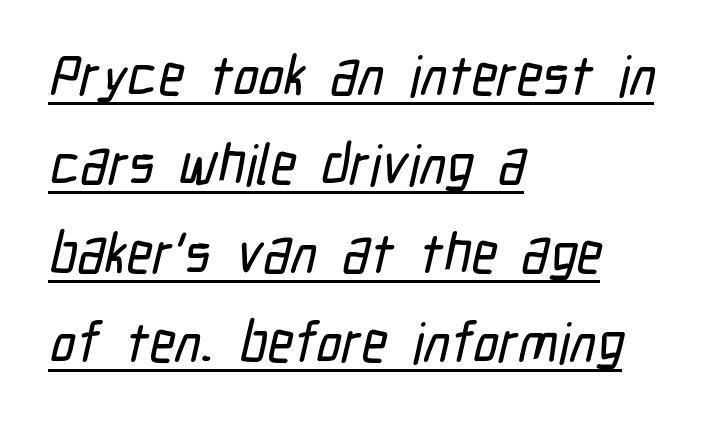
The horizontal fit of the characters is conventional and even. Observe the absence of serifs on each vertical stroke in this sample. The passage is arranged the way most books set body copy — flush left. These lines are rendered in a variable-pitch font.
